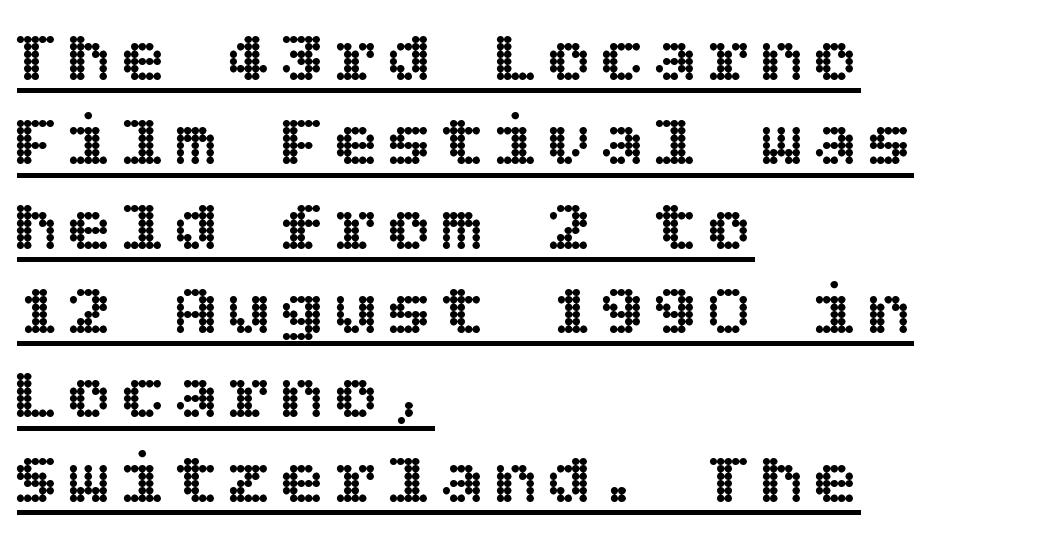
{"italic": "no", "width": "normal", "x_height": "large", "underline": "yes", "align": "left", "line_spacing": "tight", "line_spacing_ratio": 1.14, "glyph_px": 74}
